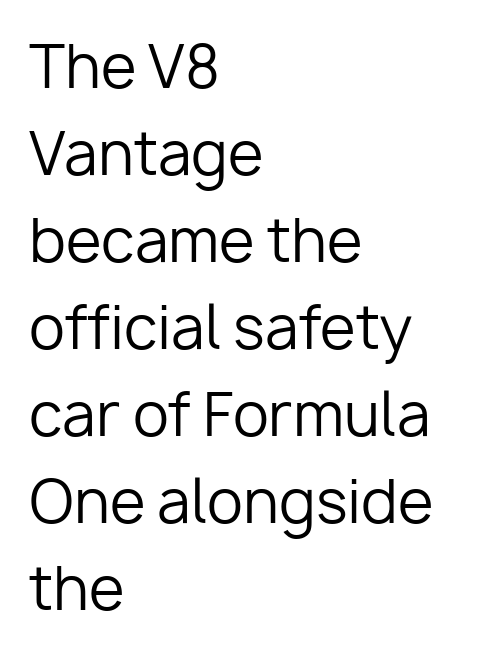
{"serif": "no", "italic": "no", "bold": "no", "weight": "regular", "width": "normal", "stroke_contrast": "low", "x_height": "medium", "monospaced": "no", "underline": "no", "align": "left", "line_spacing": "normal", "line_spacing_ratio": 1.5, "letter_spacing": "normal", "letter_spacing_em": 0.0, "glyph_px": 58}
